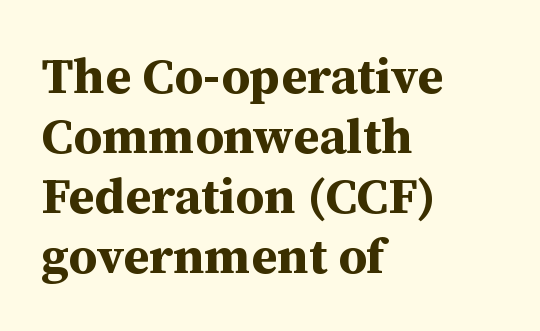
Serif or sans? Serif — the stroke terminals have little feet. Tracking value appears to be zero — textbook default spacing. This sample has the flowing, uneven cadence of proportional lettering. The specimen reads as upright at a glance.
